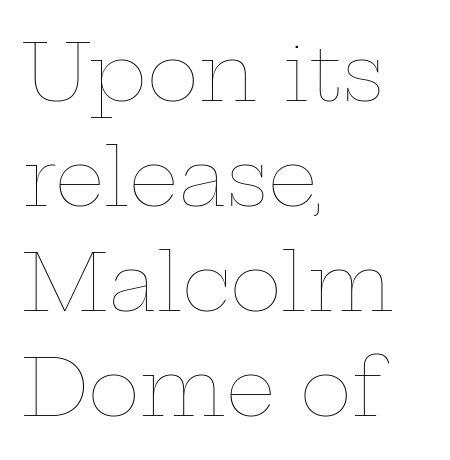
Q: Is the text bold? A: No.
Q: Is the text italic (slanted)? A: No, it is upright.
Q: Is the text underlined? A: No.
Q: How is the paragraph aligned? A: Left-aligned.
Q: Is the spacing between letters normal or unusually wide? A: Normal.
Q: Is the spacing between lines tight, normal or loose? A: Normal.
Q: Width (condensed, normal, or wide)? A: Wide.
Q: Stroke contrast? A: Low.
Q: x-height? A: Medium.
Q: Monospaced? A: No.
